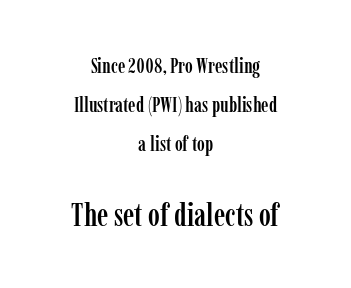
{"serif": "yes", "italic": "no", "width": "condensed", "stroke_contrast": "low", "x_height": "medium", "monospaced": "no", "underline": "no", "align": "center", "line_spacing_ratio": 1.85, "letter_spacing": "normal", "letter_spacing_em": 0.0, "larger_block": "second", "size_ratio": 1.52, "glyph_px": 32}
